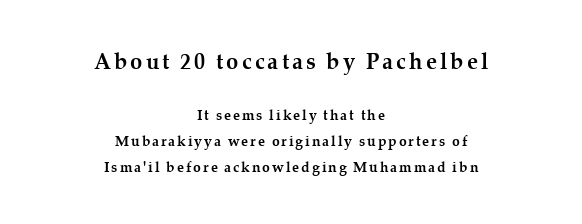
The image shows 22 px bold type, upright; set centered, line spacing 1.87x, not underlined; the first (top) block is 1.57x larger.
